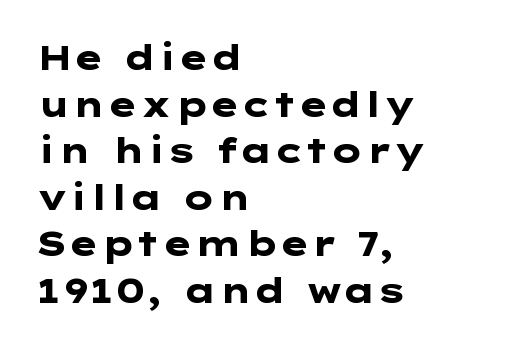
{"serif": "no", "italic": "no", "bold": "yes", "weight": "heavy", "width": "wide", "stroke_contrast": "low", "x_height": "medium", "underline": "no", "align": "left", "line_spacing": "normal", "line_spacing_ratio": 1.37, "letter_spacing": "normal", "letter_spacing_em": 0.0, "glyph_px": 34}
